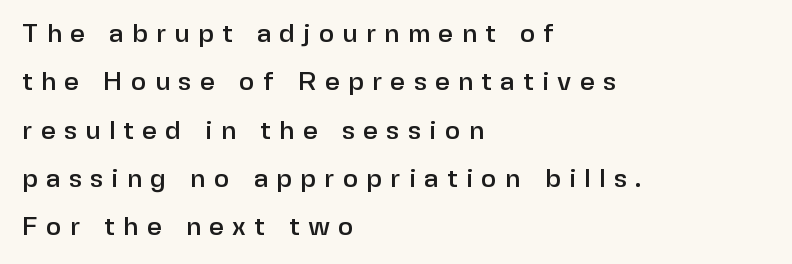
Q: Is the text italic (slanted)? A: No, it is upright.
Q: Is the text underlined? A: No.
Q: How is the paragraph aligned? A: Left-aligned.
Q: Is the spacing between letters normal or unusually wide? A: Unusually wide.
